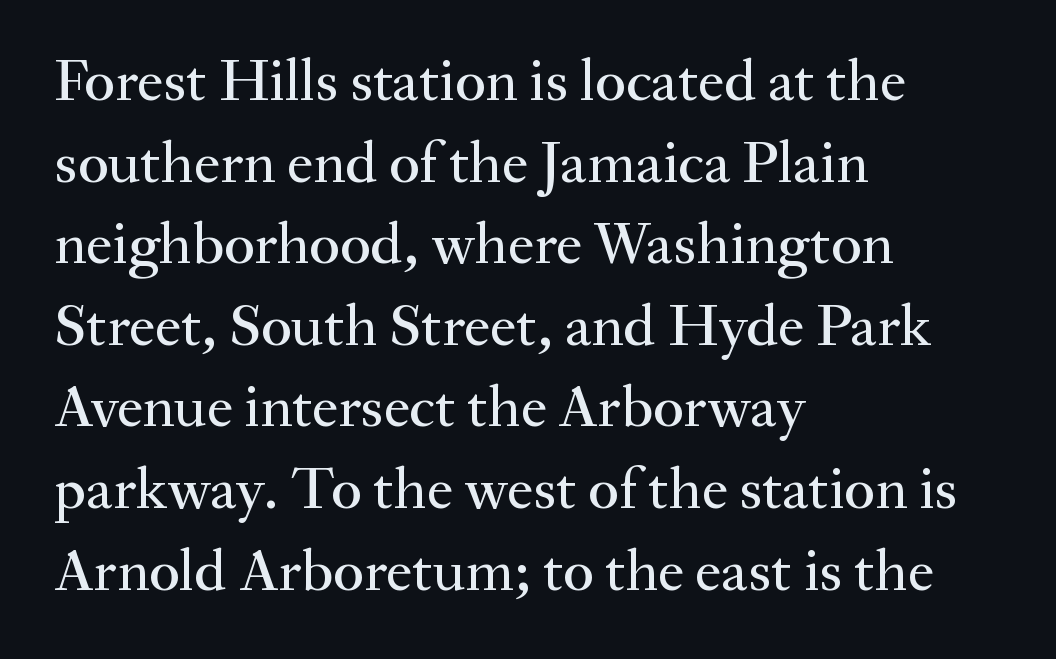
The image shows 60 px serif type, upright; set left-aligned, normal line spacing (1.36x), normal letter spacing, not underlined; medium stroke contrast and a small x-height.
